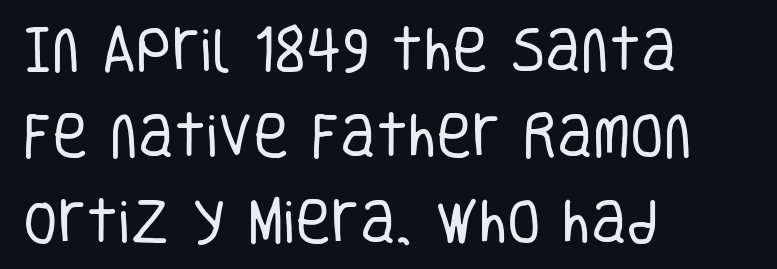
The characters are drawn with everyday or finer stroke widths. The lettering stays uniformly vertical, giving the passage a roman look. The strip under each line holds only bare page. Does the copy run flush right? No — it runs flush left. The face used here is a sans, in the tradition of grotesques and geometrics.
